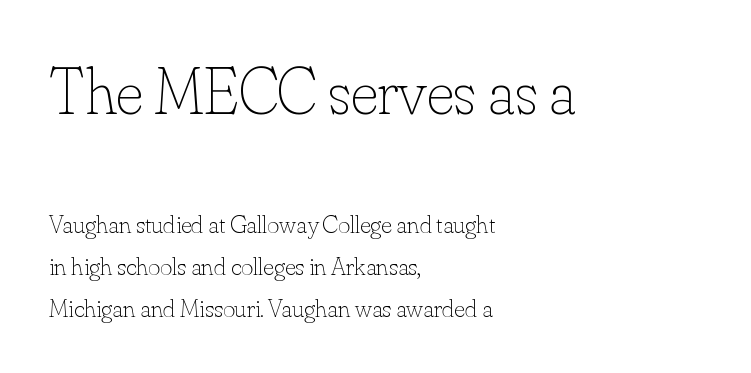
{"italic": "no", "bold": "no", "weight": "thin", "width": "normal", "stroke_contrast": "low", "x_height": "small", "monospaced": "no", "underline": "no", "align": "left", "line_spacing": "normal", "line_spacing_ratio": 1.6, "letter_spacing": "normal", "letter_spacing_em": 0.0, "larger_block": "first", "size_ratio": 2.54, "glyph_px": 66}
